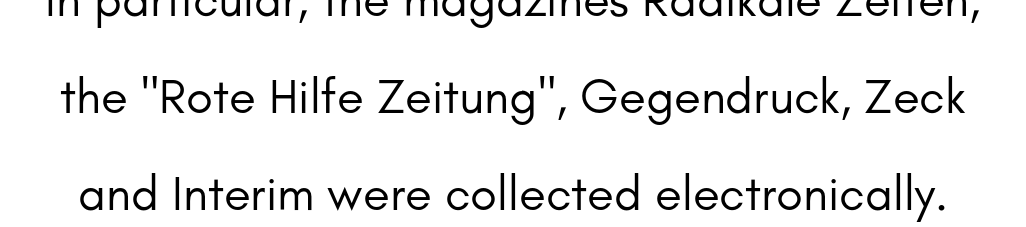
The image shows 49 px regular-weight sans-serif type, upright; set loose line spacing (1.98x), normal letter spacing, not underlined; low stroke contrast and a small x-height.
